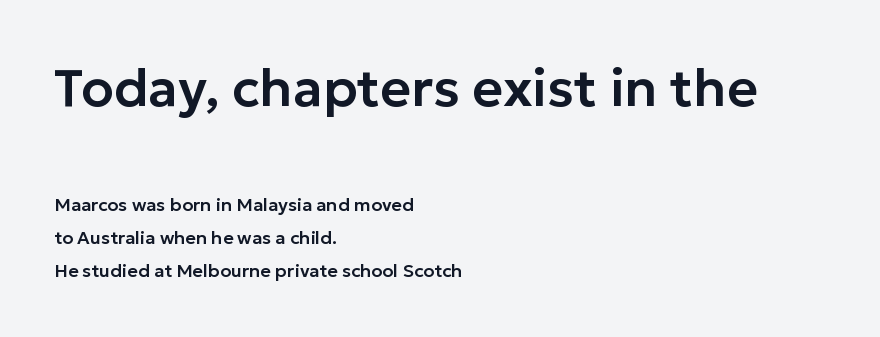
Typeset ragged right — the left edge is the straight one. Tall strokes in this sample are plumb rather than angled. Decoration check: the copy has no underline. This layout puts the oversized block above and the modest block below. The typeface chosen for these lines omits serifs. Students, note that the glyphs here touch the page at normal intervals.
